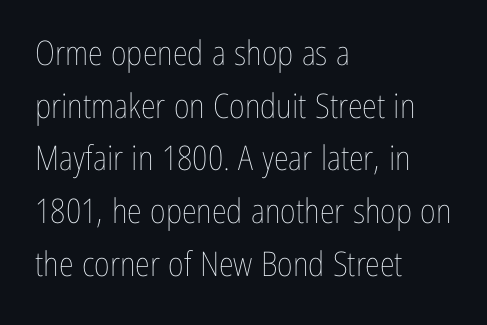
Does the leading feel generous? No, just average. Which margin do the lines hug? The left one — the right edge is uneven. The font is comparable to plain body text, perhaps lighter. Think of a printed novel: that variable character pitch is what you see here. The rendering keeps characters at their native spacing.
